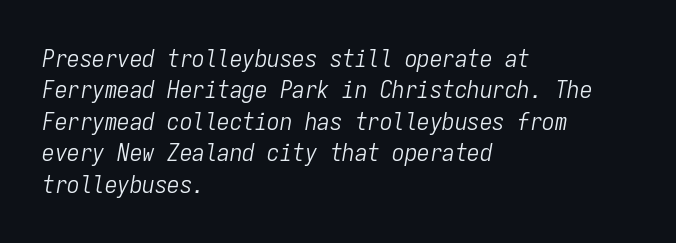
Q: Is the text bold? A: No.
Q: Is the text italic (slanted)? A: Yes, it leans right by about 9 degrees.
Q: Is the text underlined? A: No.
Q: How is the paragraph aligned? A: Left-aligned.
Q: Is the spacing between letters normal or unusually wide? A: Normal.
Q: Is the spacing between lines tight, normal or loose? A: Normal.
